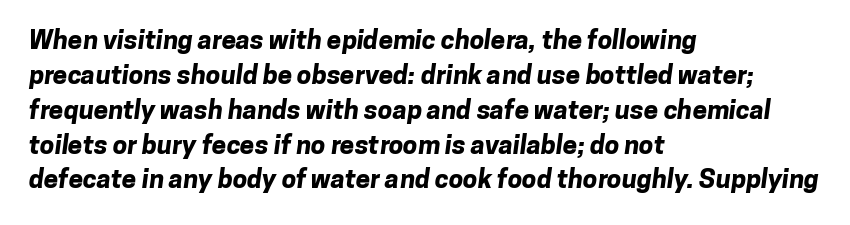
{"bold": "yes", "underline": "no", "align": "left", "line_spacing": "normal", "line_spacing_ratio": 1.34, "letter_spacing": "normal", "letter_spacing_em": 0.0, "glyph_px": 26}
